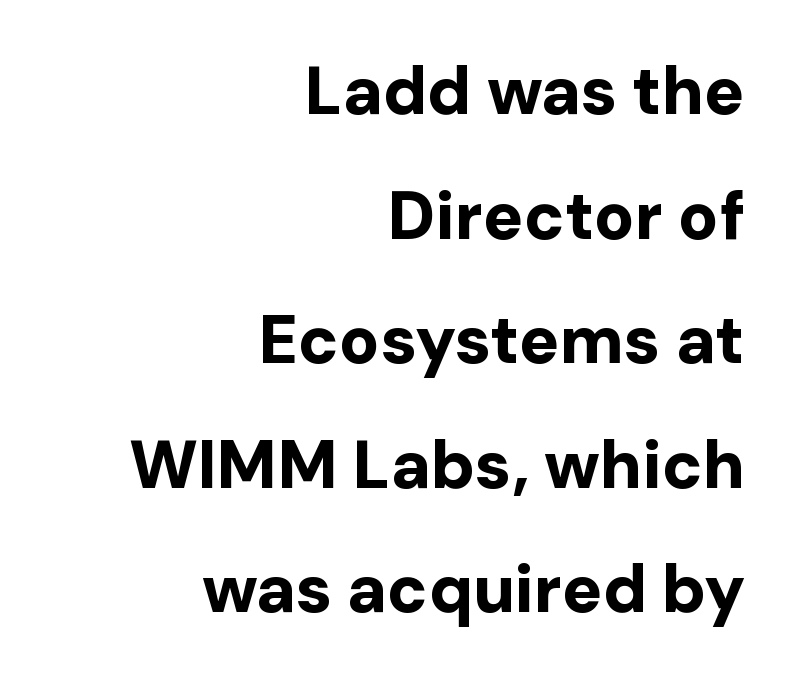
The image shows 67 px bold sans-serif type, upright; set right-aligned, line spacing 1.86x, normal letter spacing, not underlined; low stroke contrast and a medium x-height.
